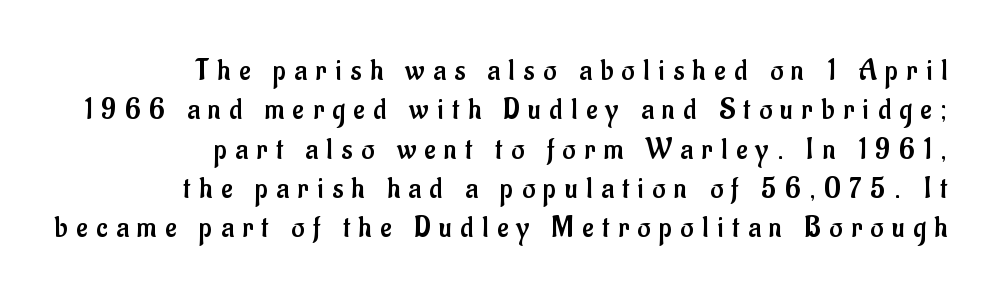
Each word looks stretched out because of the extra space between its letters. Vertical spacing — default. Heaviness? Minimal to ordinary, like unemphasized prose. A typesetter would call this proportional, since set widths differ per character. Letters rest on an invisible, unmarked baseline.
